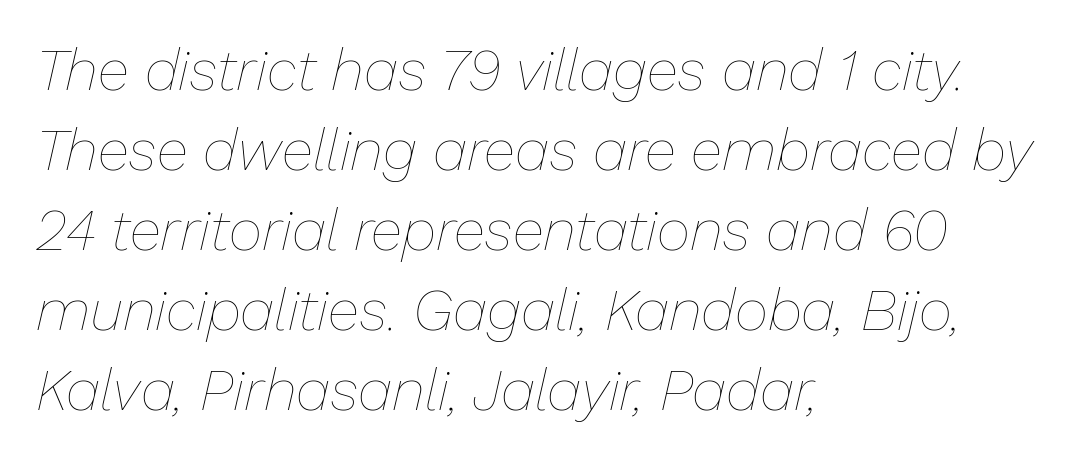
{"italic": "yes", "lean": "right", "slant_degrees": 13, "bold": "no", "weight": "thin", "width": "normal", "stroke_contrast": "low", "x_height": "medium", "monospaced": "no", "underline": "no", "align": "left", "line_spacing": "normal", "line_spacing_ratio": 1.38, "letter_spacing": "normal", "letter_spacing_em": 0.0, "glyph_px": 58}
